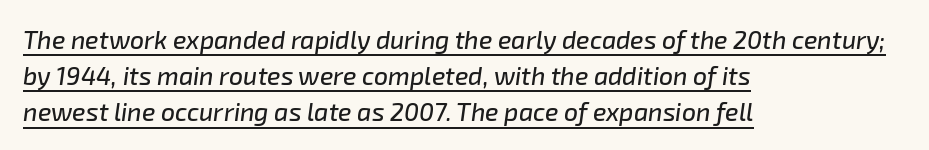
{"italic": "yes", "lean": "right", "slant_degrees": 8, "underline": "yes", "align": "left", "line_spacing": "normal", "line_spacing_ratio": 1.45, "letter_spacing": "normal", "letter_spacing_em": 0.0, "glyph_px": 25}
